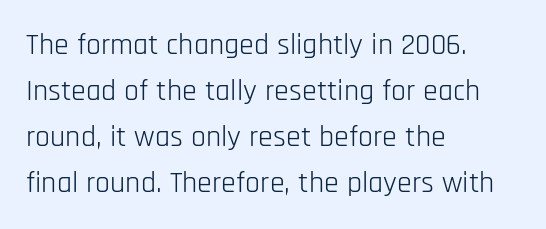
The image shows 30 px light, condensed sans-serif type, upright; set left-aligned, normal line spacing (1.53x), normal letter spacing, not underlined; low stroke contrast and a large x-height.
